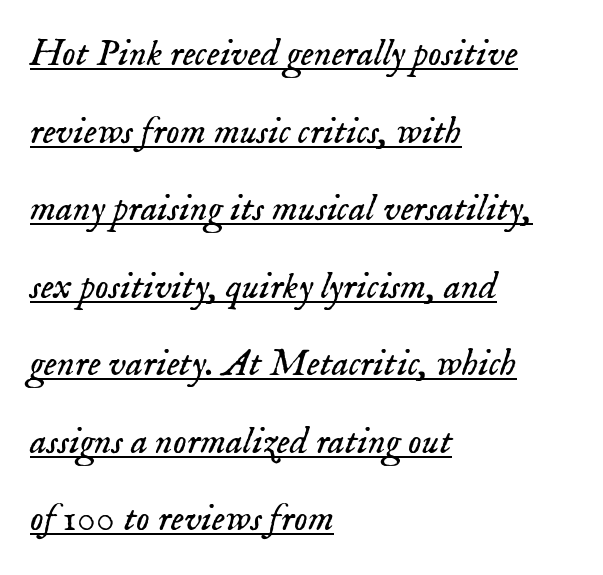
The image shows 38 px light serif type, italic (leaning right); set left-aligned, loose line spacing (2.04x), normal letter spacing, underlined; low stroke contrast and a small x-height.
